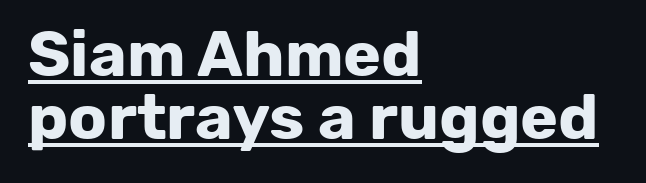
Q: Is the text bold? A: Yes.
Q: Is the text italic (slanted)? A: No, it is upright.
Q: Is the typeface a serif or a sans-serif typeface? A: Sans-serif.
Q: Is the text underlined? A: Yes.
Q: How is the paragraph aligned? A: Left-aligned.
Q: Is the spacing between letters normal or unusually wide? A: Normal.
Q: Is the spacing between lines tight, normal or loose? A: Tight.
Q: Width (condensed, normal, or wide)? A: Normal.
Q: Stroke contrast? A: Low.
Q: x-height? A: Medium.
Q: Monospaced? A: No.
